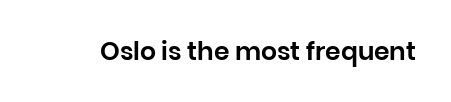
The image shows 25 px text type, upright; set normal letter spacing, not underlined.
